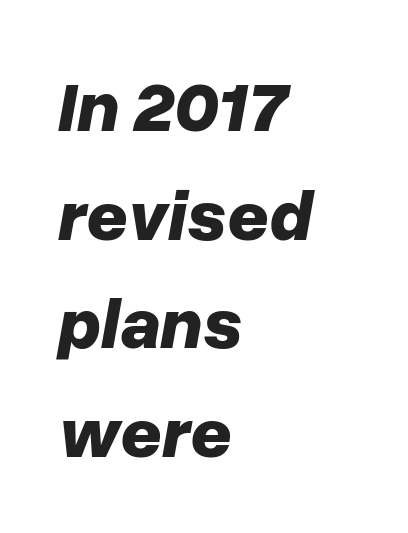
Successive baselines arrive at the customary interval. Is the type bold? Yes — the strokes are clearly thick and heavy. Check the space under the baseline: it is left empty. Caption: multi-line text, flush left, ragged right.
